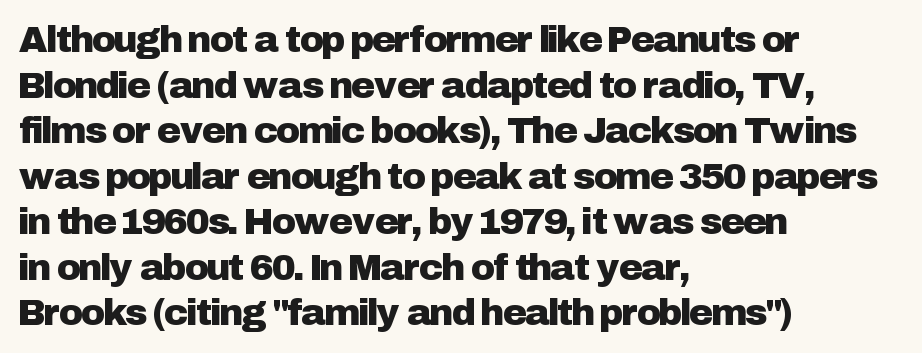
{"serif": "no", "italic": "no", "width": "normal", "stroke_contrast": "low", "x_height": "medium", "monospaced": "no", "underline": "no", "align": "left", "line_spacing_ratio": 1.23, "letter_spacing": "normal", "letter_spacing_em": 0.0, "glyph_px": 37}
